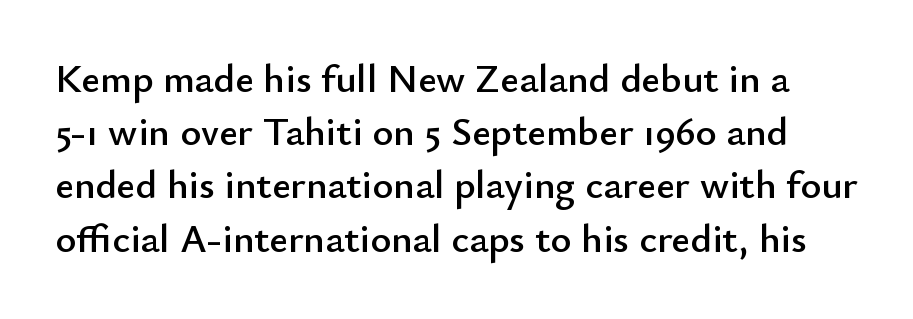
Nope, no serifs anywhere on these letters. Quick note: interline space is typical. Spacing verdict: proportional, widths tailored to each character. Tall strokes in this sample are plumb rather than angled.
